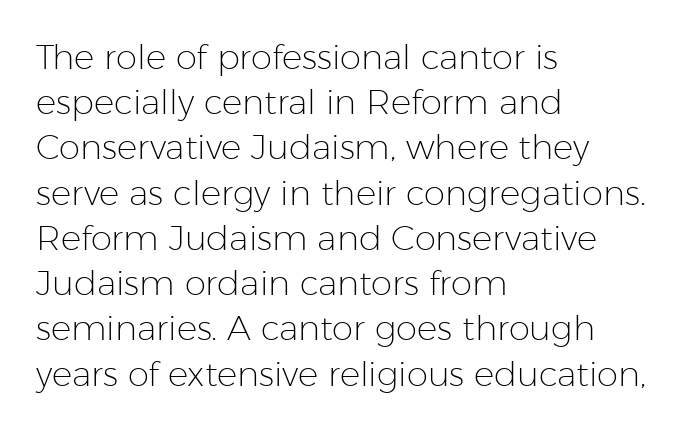
Quick note: interline space is typical. Layout note: lines flush left. The characters are drawn with everyday or finer stroke widths. Think of a printed novel: that variable character pitch is what you see here. You could call the tracking neutral — neither tight nor loose.
